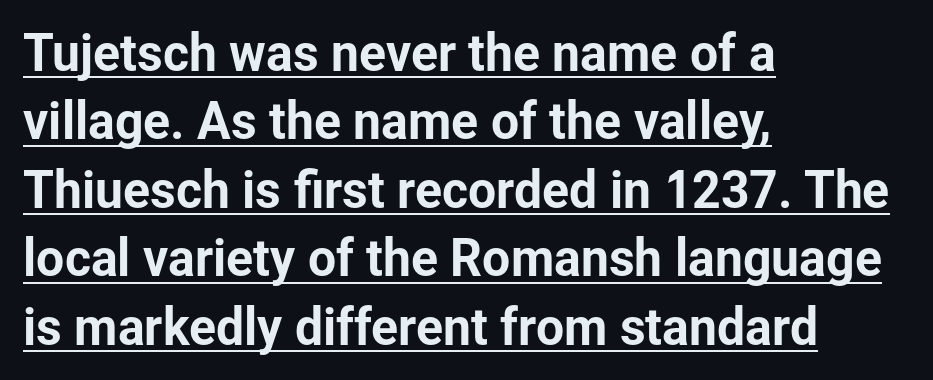
You could not count columns in this text — the font is proportionally spaced. This is roman type, the default non-slanted kind. The letters carry no serifs — their stems end cleanly without finishing strokes. This sample carries an underscore along the baseline area. One glance says typical: line gaps are just what's usual. Inter-character spacing is left at the font's built-in metrics.
